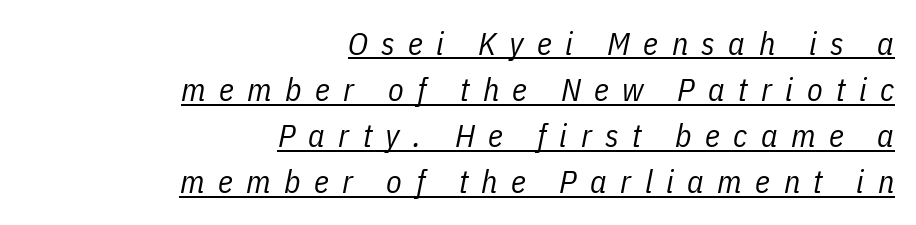
Q: Is the text bold? A: No.
Q: Is the text italic (slanted)? A: Yes, it leans right by about 11 degrees.
Q: Is the text underlined? A: Yes.
Q: How is the paragraph aligned? A: Right-aligned.
Q: Is the spacing between letters normal or unusually wide? A: Unusually wide.
Q: Is the spacing between lines tight, normal or loose? A: Normal.
Q: Width (condensed, normal, or wide)? A: Condensed.
Q: Stroke contrast? A: Low.
Q: x-height? A: Medium.
Q: Monospaced? A: No.
